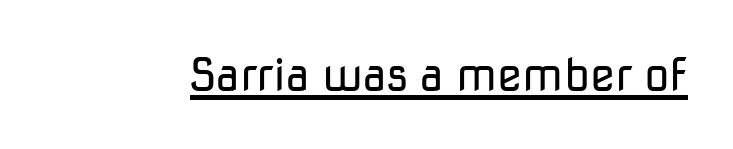
{"serif": "no", "italic": "no", "bold": "no", "weight": "regular", "width": "normal", "stroke_contrast": "low", "x_height": "medium", "monospaced": "no", "underline": "yes", "letter_spacing": "normal", "letter_spacing_em": 0.0, "glyph_px": 46}
